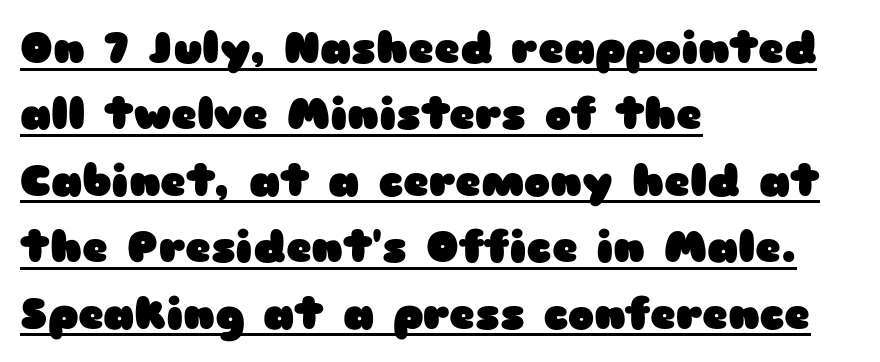
{"serif": "no", "italic": "no", "bold": "yes", "weight": "heavy", "width": "wide", "stroke_contrast": "low", "x_height": "medium", "monospaced": "no", "underline": "yes", "align": "left", "line_spacing": "normal", "line_spacing_ratio": 1.51, "letter_spacing": "normal", "letter_spacing_em": 0.0, "glyph_px": 44}
